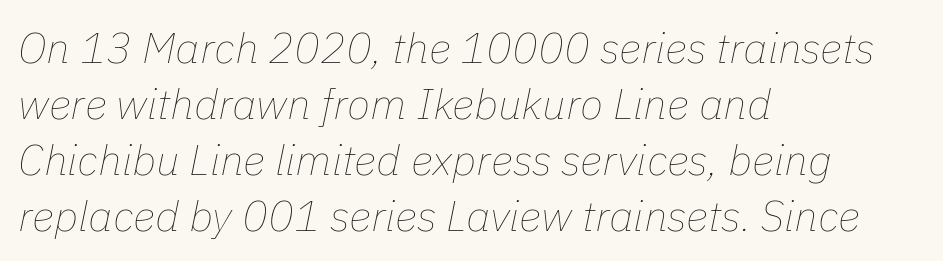
Q: Is the text bold? A: No.
Q: Is the text italic (slanted)? A: Yes, it leans right by about 11 degrees.
Q: Is the text underlined? A: No.
Q: How is the paragraph aligned? A: Left-aligned.
Q: Is the spacing between letters normal or unusually wide? A: Normal.
Q: Is the spacing between lines tight, normal or loose? A: Normal.
Q: Width (condensed, normal, or wide)? A: Normal.
Q: Stroke contrast? A: Low.
Q: x-height? A: Medium.
Q: Monospaced? A: No.
